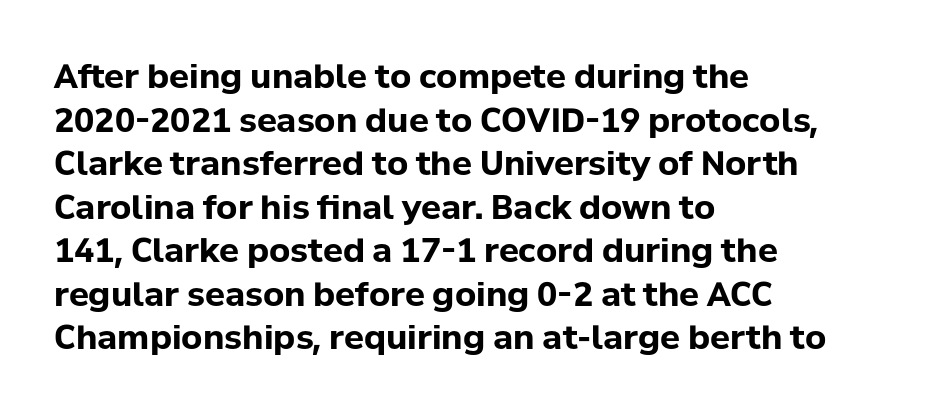
Q: Is the text bold? A: Yes.
Q: Is the text italic (slanted)? A: No, it is upright.
Q: Is the typeface a serif or a sans-serif typeface? A: Sans-serif.
Q: Is the text underlined? A: No.
Q: How is the paragraph aligned? A: Left-aligned.
Q: Is the spacing between letters normal or unusually wide? A: Normal.
Q: Is the spacing between lines tight, normal or loose? A: Normal.
Q: Width (condensed, normal, or wide)? A: Normal.
Q: Stroke contrast? A: Low.
Q: x-height? A: Medium.
Q: Monospaced? A: No.
